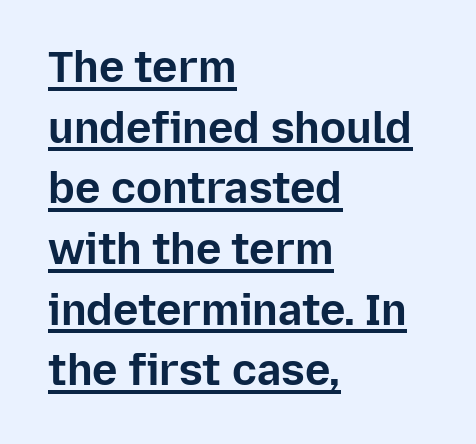
The image shows 43 px bold sans-serif type, upright; set left-aligned, normal line spacing (1.41x), normal letter spacing, underlined; low stroke contrast and a medium x-height.
